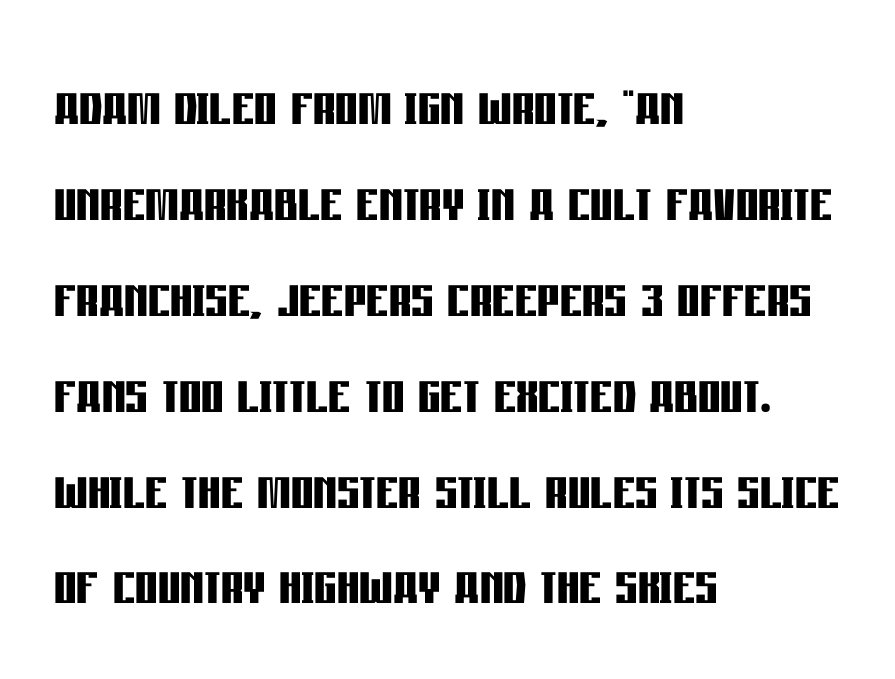
The foot of each line stays bare and open. The lettering holds an erect, upright posture throughout. Observe the ordinary spacing: letters are neighbours, not strangers. The rendering uses a bold face; every stroke is thick and dark. Unlike a traditional serif, this face leaves its strokes unadorned. Teacher's note: observe the even left margin — that is flush-left alignment.
